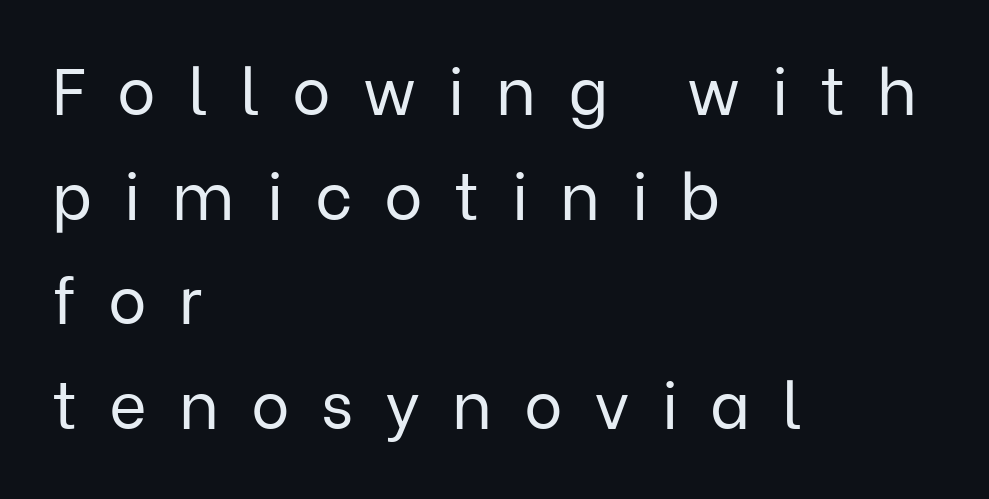
The image shows 65 px regular-weight sans-serif type, upright; set left-aligned, normal line spacing (1.61x), unusually wide letter spacing (+0.49 em), not underlined; low stroke contrast and a medium x-height.
